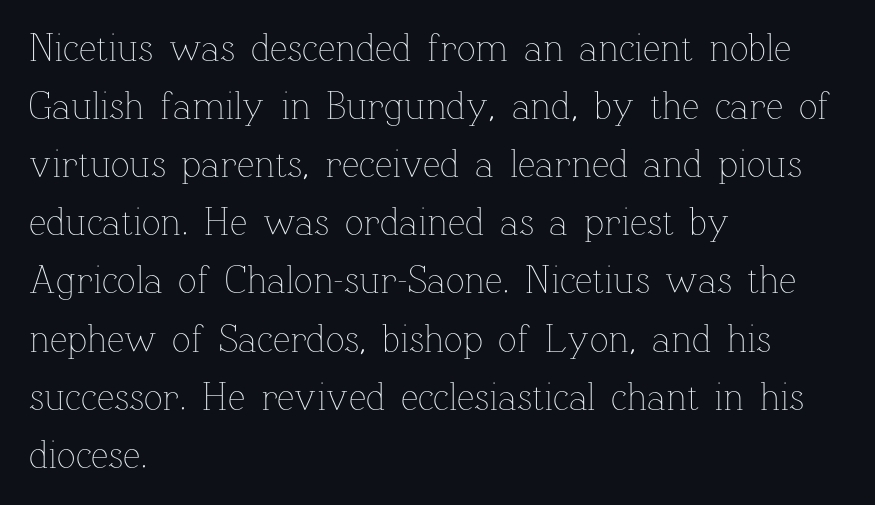
{"italic": "no", "bold": "no", "weight": "thin", "width": "normal", "stroke_contrast": "low", "x_height": "medium", "monospaced": "no", "underline": "no", "align": "left", "line_spacing": "normal", "line_spacing_ratio": 1.49, "letter_spacing": "normal", "letter_spacing_em": 0.0, "glyph_px": 39}
